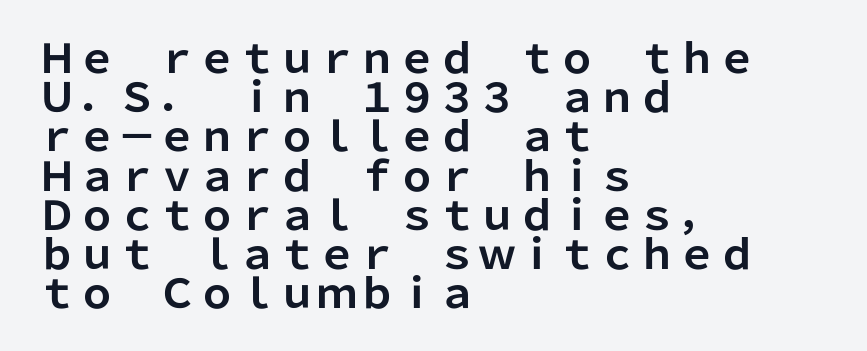
The image shows 40 px bold sans-serif type, upright; set left-aligned, tight line spacing (0.98x), normal letter spacing, not underlined; low stroke contrast and a medium x-height.
